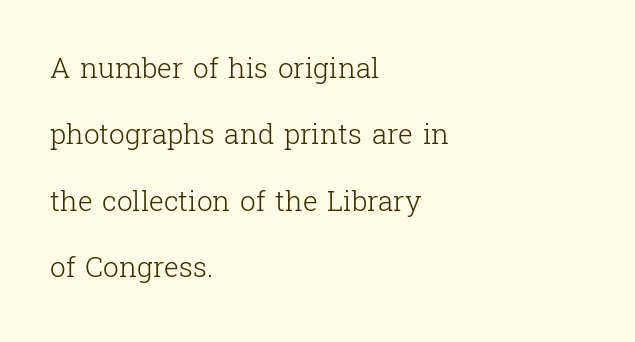
Nothing unusual about the tracking: characters are spaced as the font intends. The designer dialed line spacing up above the default. In terms of letterform style, serifs are clearly present. Stem width sits at or under what a default text font uses. A classic flush-left, rag-right setting is used for this passage. Check under the words: just untouched page.
